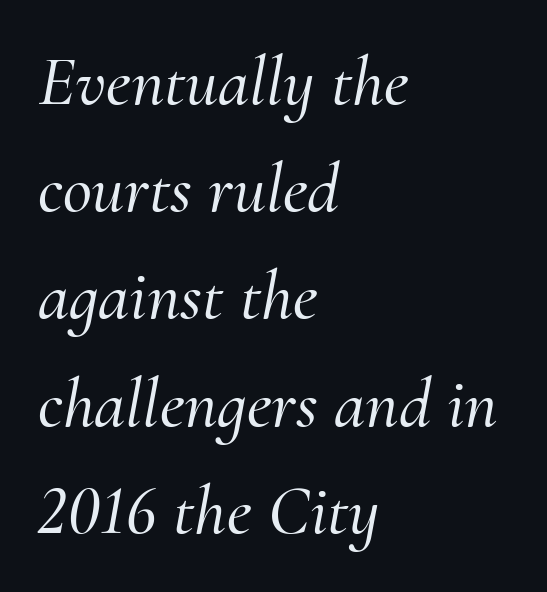
Q: Is the text italic (slanted)? A: Yes, it leans right by about 10 degrees.
Q: Is the typeface a serif or a sans-serif typeface? A: Serif.
Q: Is the text underlined? A: No.
Q: How is the paragraph aligned? A: Left-aligned.
Q: Is the spacing between letters normal or unusually wide? A: Normal.
Q: Is the spacing between lines tight, normal or loose? A: Normal.
Q: Width (condensed, normal, or wide)? A: Normal.
Q: Stroke contrast? A: Medium.
Q: x-height? A: Small.
Q: Monospaced? A: No.
